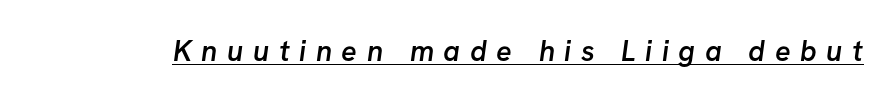
Q: Is the text bold? A: Semi-bold.
Q: Is the typeface a serif or a sans-serif typeface? A: Sans-serif.
Q: Is the text underlined? A: Yes.
Q: Is the spacing between letters normal or unusually wide? A: Unusually wide.
Q: Width (condensed, normal, or wide)? A: Normal.
Q: Stroke contrast? A: Low.
Q: x-height? A: Medium.
Q: Monospaced? A: No.
